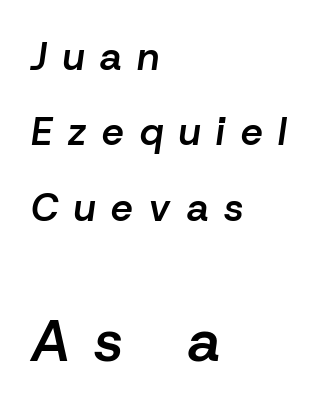
{"italic": "yes", "lean": "right", "slant_degrees": 8, "bold": "semi", "weight": "semibold", "width": "normal", "stroke_contrast": "low", "x_height": "medium", "monospaced": "no", "underline": "no", "align": "left", "line_spacing": "loose", "line_spacing_ratio": 1.93, "letter_spacing": "wide", "letter_spacing_em": 0.41, "larger_block": "second", "size_ratio": 1.49, "glyph_px": 58}
